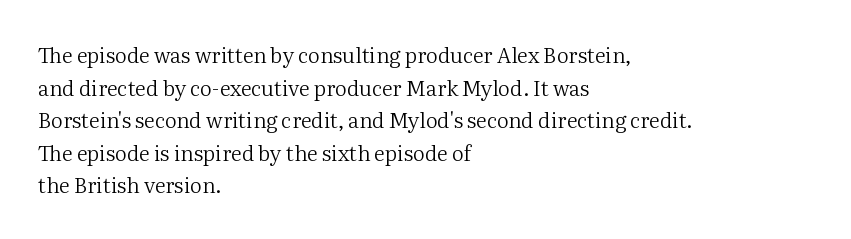
The axis of the letterforms is exactly vertical. Here the glyphs are tracked normally, forming tight word shapes. Descenders hang freely into open space. Line beginnings align vertically; line endings do not. The rows are spaced the way most documents space them.
